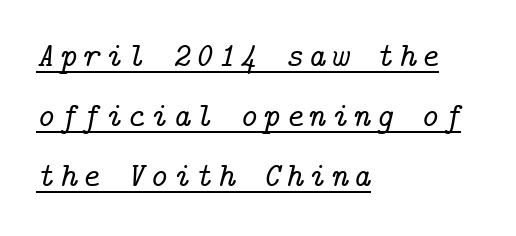
The image shows 34 px serif type, italic (leaning right); set left-aligned, line spacing 1.76x, underlined; low stroke contrast and a medium x-height.
